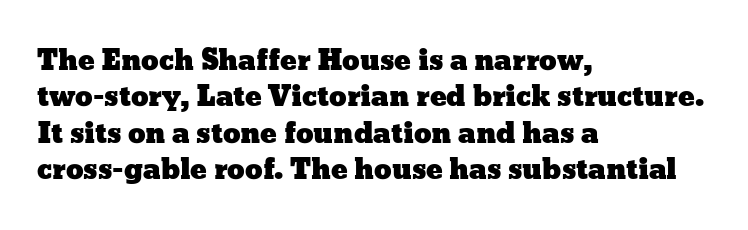
{"italic": "no", "width": "wide", "stroke_contrast": "low", "x_height": "medium", "monospaced": "no", "underline": "no", "align": "left", "line_spacing": "normal", "line_spacing_ratio": 1.3, "letter_spacing": "normal", "letter_spacing_em": 0.0, "glyph_px": 28}
